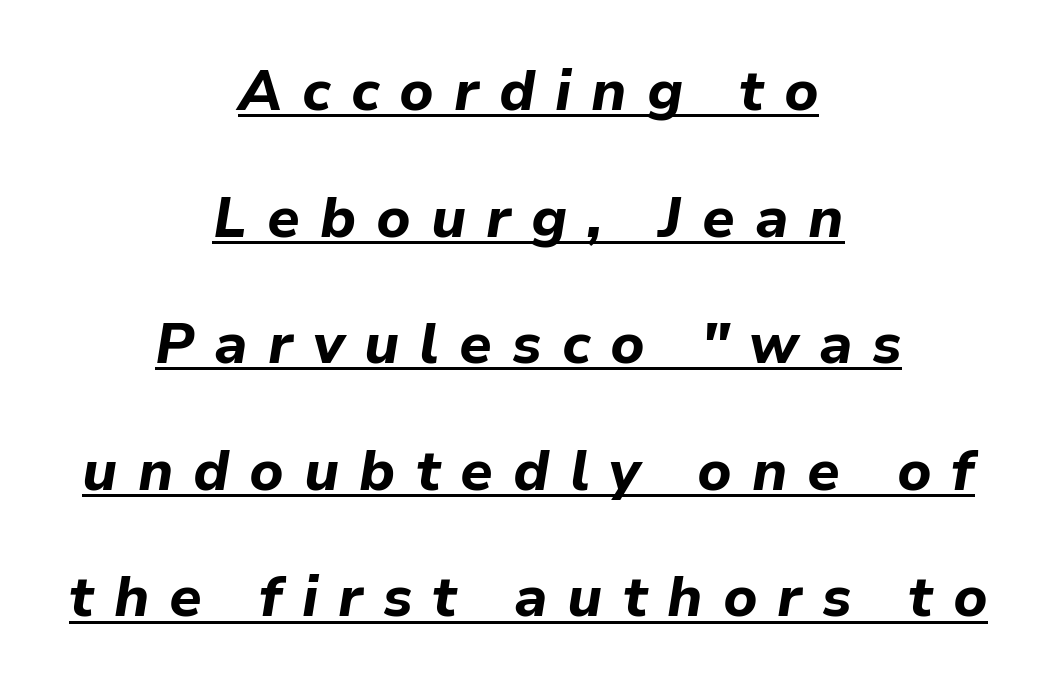
The image shows 57 px bold type, italic (leaning right); set centered, loose line spacing (2.22x), unusually wide letter spacing (+0.35 em), underlined; low stroke contrast and a medium x-height.
